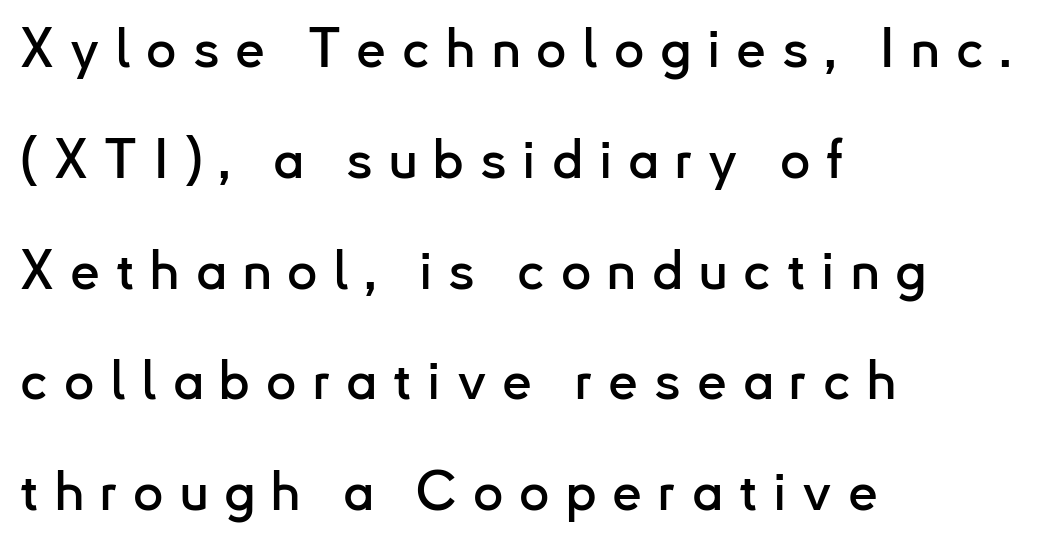
Widely set lines give the paragraph a tall, airy silhouette. The face used here is proportionally spaced, like ordinary book or web type. Lines of text with bare space underneath. Upright lettering throughout. Substantial extra tracking has been applied to these lines.
